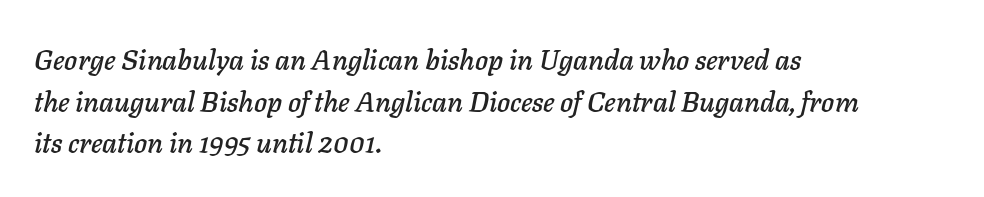
The image shows 28 px text type, italic (leaning right); set left-aligned, normal line spacing (1.49x), normal letter spacing, not underlined; low stroke contrast and a medium x-height.
